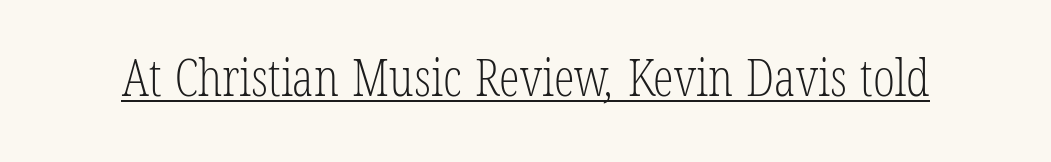
These lines are rendered in a variable-pitch font. Stem width sits at or under what a default text font uses. Students, note that the glyphs here touch the page at normal intervals. This sample carries an underscore along the baseline area.
